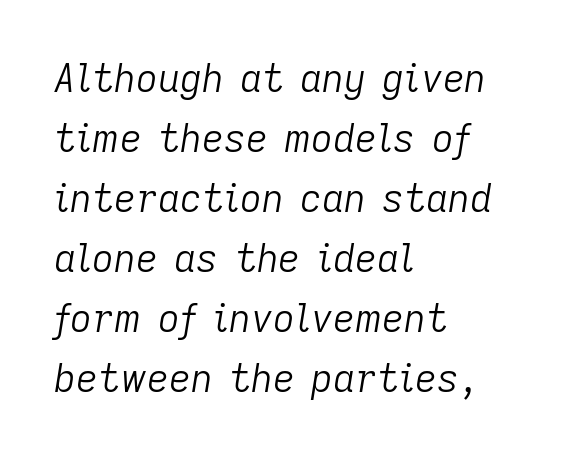
Q: Is the text bold? A: No.
Q: Is the text italic (slanted)? A: Yes, it leans right by about 9 degrees.
Q: Is the text underlined? A: No.
Q: How is the paragraph aligned? A: Left-aligned.
Q: Is the spacing between letters normal or unusually wide? A: Normal.
Q: Is the spacing between lines tight, normal or loose? A: Normal.
Q: Width (condensed, normal, or wide)? A: Normal.
Q: Stroke contrast? A: Low.
Q: x-height? A: Medium.
Q: Monospaced? A: No.
